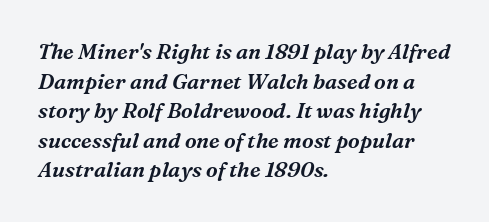
The image shows 21 px text type, italic (leaning right); set left-aligned, normal line spacing (1.41x), normal letter spacing, not underlined.
